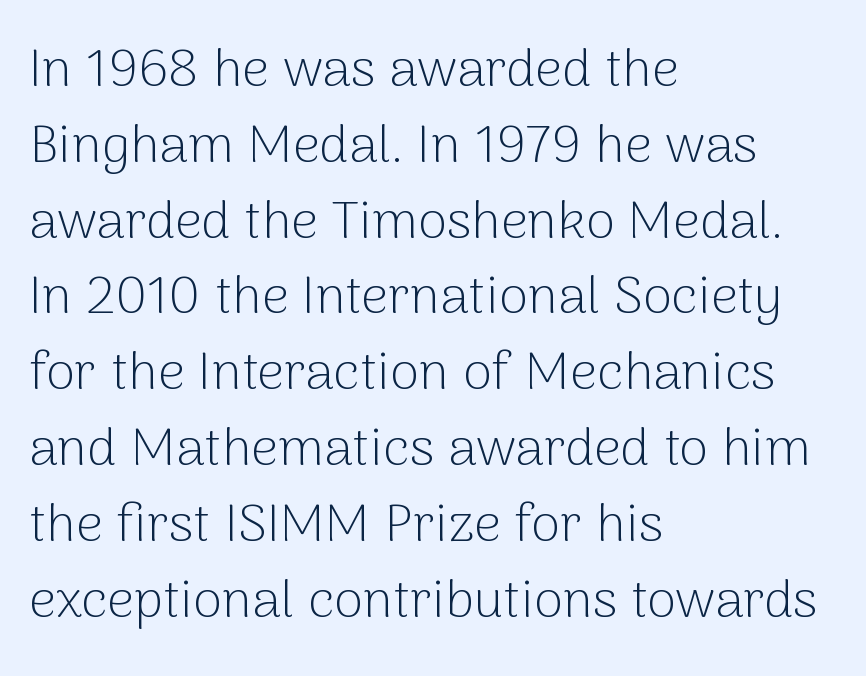
{"serif": "no", "italic": "no", "bold": "no", "weight": "light", "width": "normal", "stroke_contrast": "low", "x_height": "medium", "monospaced": "no", "underline": "no", "align": "left", "line_spacing": "normal", "line_spacing_ratio": 1.43, "letter_spacing": "normal", "letter_spacing_em": 0.0, "glyph_px": 53}
